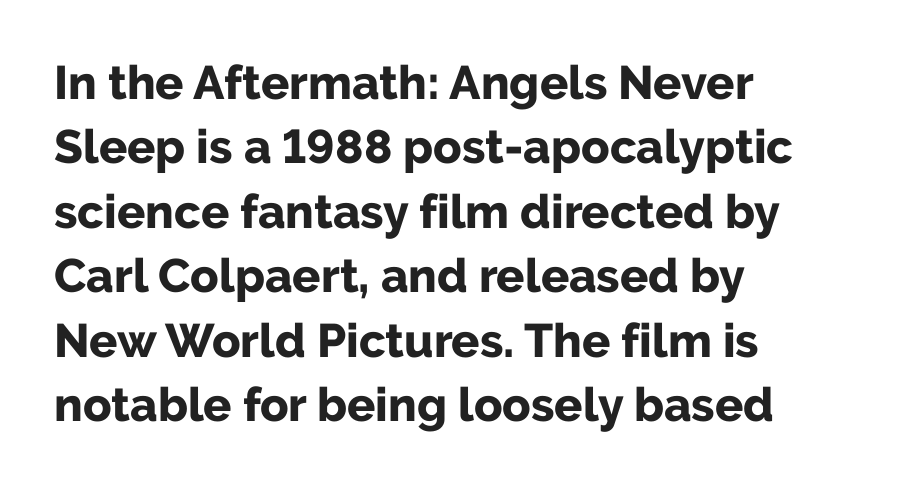
Q: Is the text bold? A: Yes.
Q: Is the text italic (slanted)? A: No, it is upright.
Q: Is the typeface a serif or a sans-serif typeface? A: Sans-serif.
Q: Is the text underlined? A: No.
Q: How is the paragraph aligned? A: Left-aligned.
Q: Is the spacing between letters normal or unusually wide? A: Normal.
Q: Is the spacing between lines tight, normal or loose? A: Normal.
Q: Width (condensed, normal, or wide)? A: Normal.
Q: Stroke contrast? A: Low.
Q: x-height? A: Medium.
Q: Monospaced? A: No.
